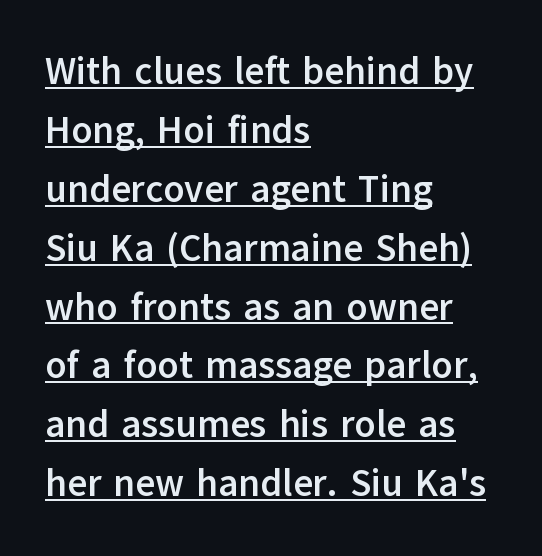
Stroke thickness is high; the sample reads as a true bold. Students, observe: this is what conventionally led text looks like. The rag falls on the right side of this text block. The line texture is even and compact thanks to regular tracking. This sample has the flowing, uneven cadence of proportional lettering.
